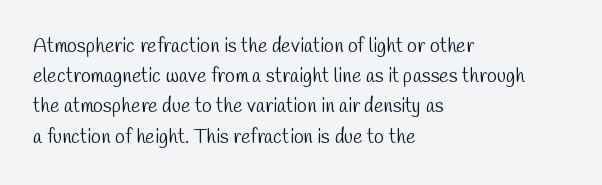
Horizontal bands of white between lines are of average thickness. Layout note: lines flush left. The letterforms sit shoulder to shoulder at normal distance. The space beneath each line is pristine and unruled. The face looks like a standard text weight, possibly lighter.
